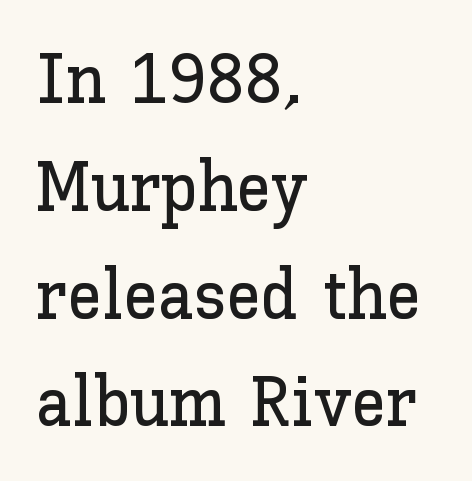
If you measured baseline to baseline, you'd find a middling distance. Tall strokes in this sample are plumb rather than angled. Letters rest on an invisible, unmarked baseline. These lines are rendered in a variable-pitch font. The tracking reads as untouched default to a designer's eye. Left-aligned paragraph, ragged on the right.
